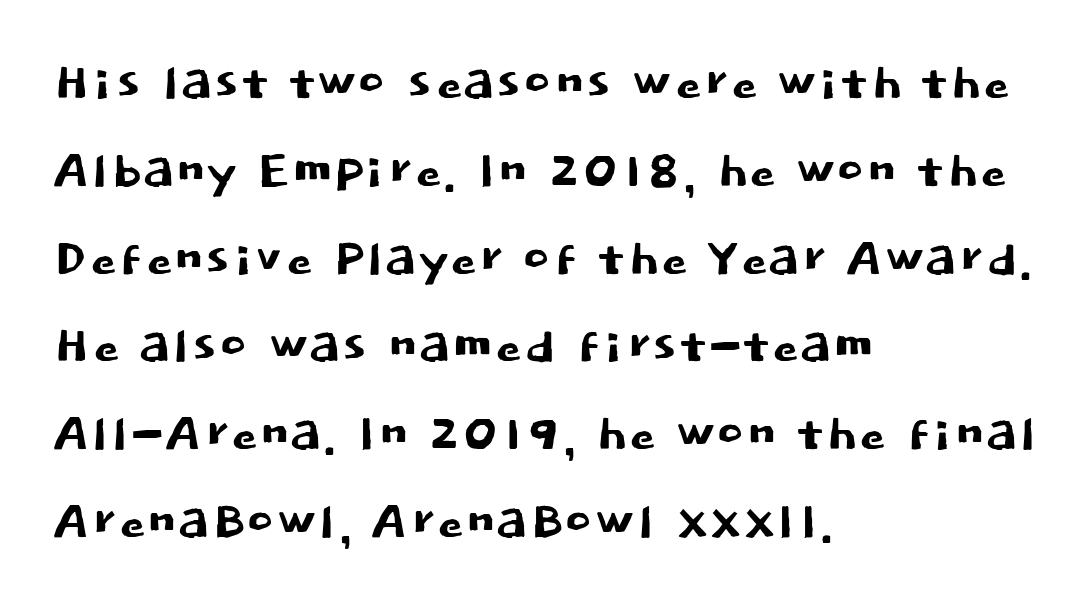
Short note: letters normally spaced. Successive baselines arrive at the customary interval. The type sits square on the baseline with zero lean. Proportional: the letters do not fall into vertical columns. The paragraph shown leans on its left margin. The rendering shows plain stroke endings on the letterforms — a sans-serif design.
